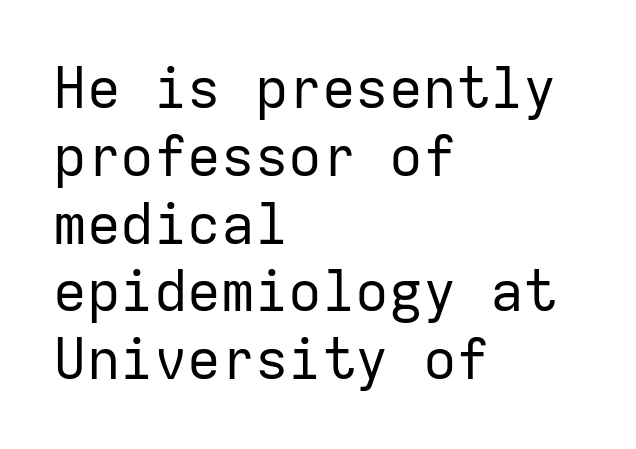
This rendering features lettering with no underline. Quick note: not italic, upright. Ink coverage per letter is moderate at most. Caption: standard tracking, unaltered.
